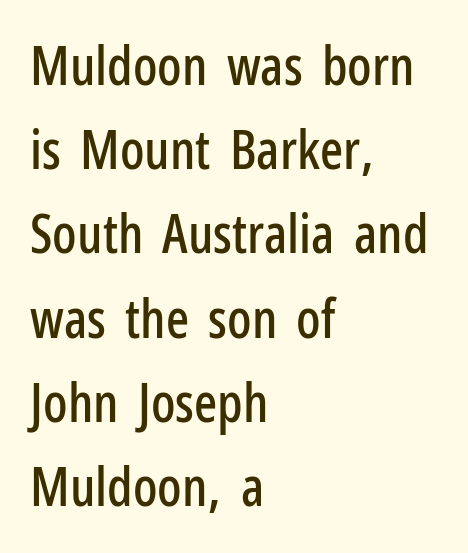
The image shows 54 px condensed sans-serif type, upright; set left-aligned, normal line spacing (1.56x), normal letter spacing, not underlined; low stroke contrast and a medium x-height.
